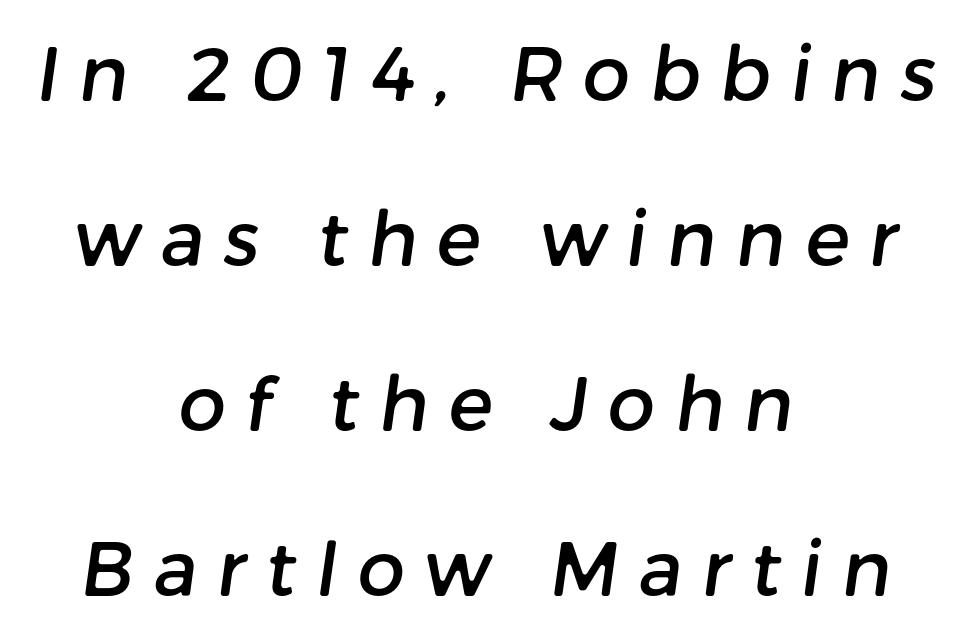
{"serif": "no", "width": "normal", "stroke_contrast": "low", "x_height": "medium", "monospaced": "no", "underline": "no", "align": "center", "line_spacing": "loose", "line_spacing_ratio": 2.2, "letter_spacing": "wide", "letter_spacing_em": 0.26, "glyph_px": 75}
